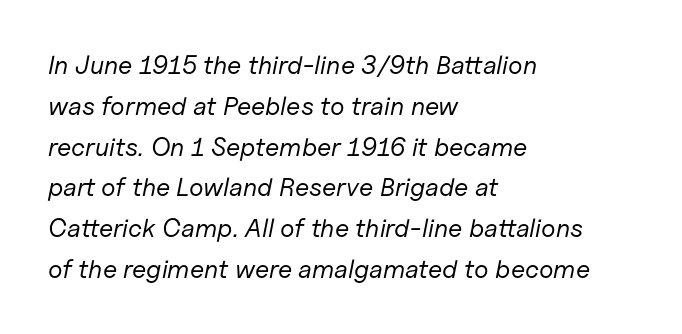
{"italic": "yes", "lean": "right", "slant_degrees": 11, "bold": "no", "underline": "no", "align": "left", "line_spacing": "normal", "line_spacing_ratio": 1.57, "letter_spacing": "normal", "letter_spacing_em": 0.0, "glyph_px": 26}
